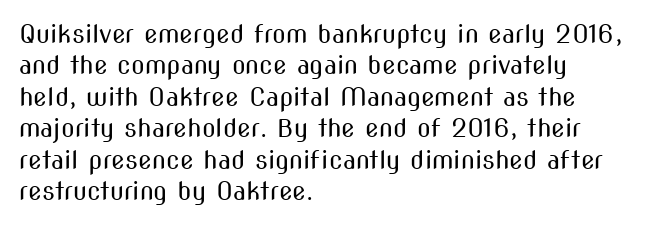
No letter is thick-stroked: the sample isn't bold. This is roman type, the default non-slanted kind. One glance says typical: line gaps are just what's usual. Plain, unruled lines of type. This sample is left-justified, so line endings fall wherever the words run out.
